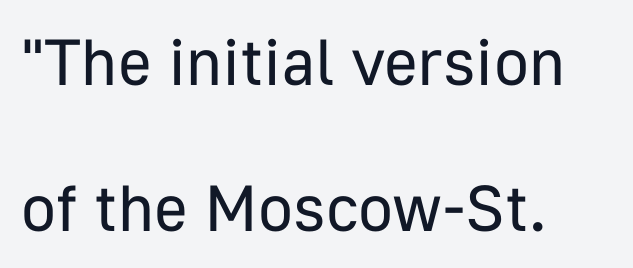
{"serif": "no", "italic": "no", "bold": "no", "weight": "regular", "width": "normal", "stroke_contrast": "low", "x_height": "medium", "monospaced": "no", "underline": "no", "align": "left", "line_spacing": "loose", "line_spacing_ratio": 2.25, "letter_spacing": "normal", "letter_spacing_em": 0.0, "glyph_px": 65}
